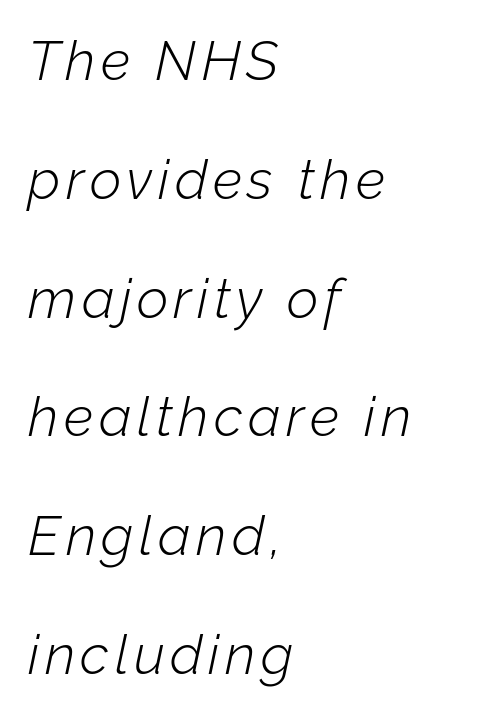
Q: Is the text bold? A: No.
Q: Is the text italic (slanted)? A: Yes, it leans right by about 12 degrees.
Q: Is the text underlined? A: No.
Q: How is the paragraph aligned? A: Left-aligned.
Q: Is the spacing between lines tight, normal or loose? A: Loose.
Q: Width (condensed, normal, or wide)? A: Normal.
Q: Stroke contrast? A: Low.
Q: x-height? A: Medium.
Q: Monospaced? A: No.
